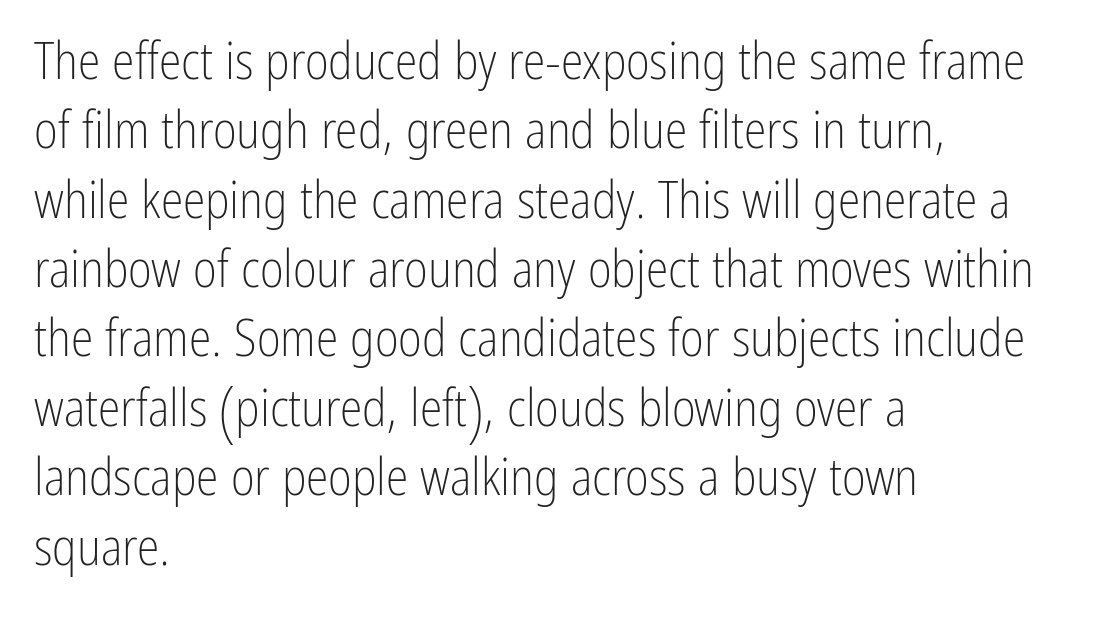
The image shows 51 px light, condensed sans-serif type, upright; set left-aligned, normal line spacing (1.36x), normal letter spacing, not underlined; low stroke contrast and a medium x-height.
